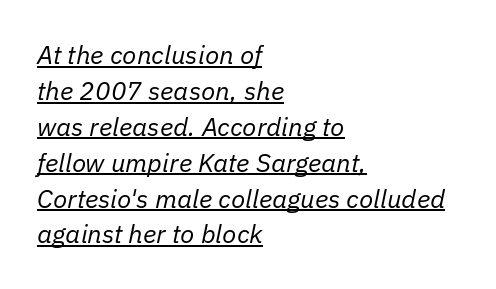
{"italic": "yes", "lean": "right", "slant_degrees": 11, "bold": "no", "underline": "yes", "align": "left", "line_spacing": "normal", "line_spacing_ratio": 1.38, "letter_spacing": "normal", "letter_spacing_em": 0.0, "glyph_px": 26}
